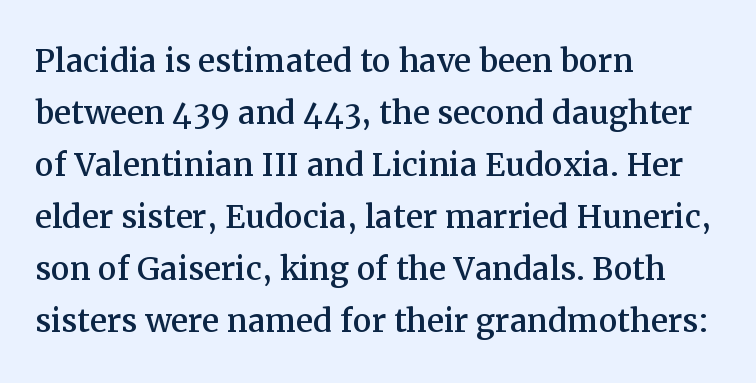
{"serif": "yes", "italic": "no", "width": "normal", "stroke_contrast": "medium", "x_height": "medium", "monospaced": "no", "underline": "no", "align": "left", "line_spacing_ratio": 1.24, "letter_spacing": "normal", "letter_spacing_em": 0.0, "glyph_px": 42}
